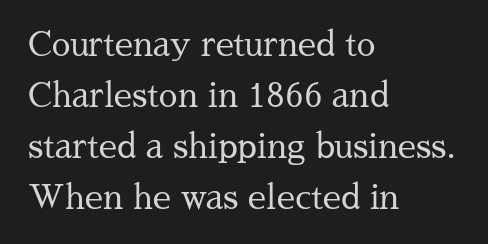
Q: Is the text bold? A: No.
Q: Is the text italic (slanted)? A: No, it is upright.
Q: Is the typeface a serif or a sans-serif typeface? A: Serif.
Q: Is the text underlined? A: No.
Q: How is the paragraph aligned? A: Left-aligned.
Q: Is the spacing between letters normal or unusually wide? A: Normal.
Q: Is the spacing between lines tight, normal or loose? A: Normal.
Q: Width (condensed, normal, or wide)? A: Normal.
Q: Stroke contrast? A: Medium.
Q: x-height? A: Medium.
Q: Monospaced? A: No.
